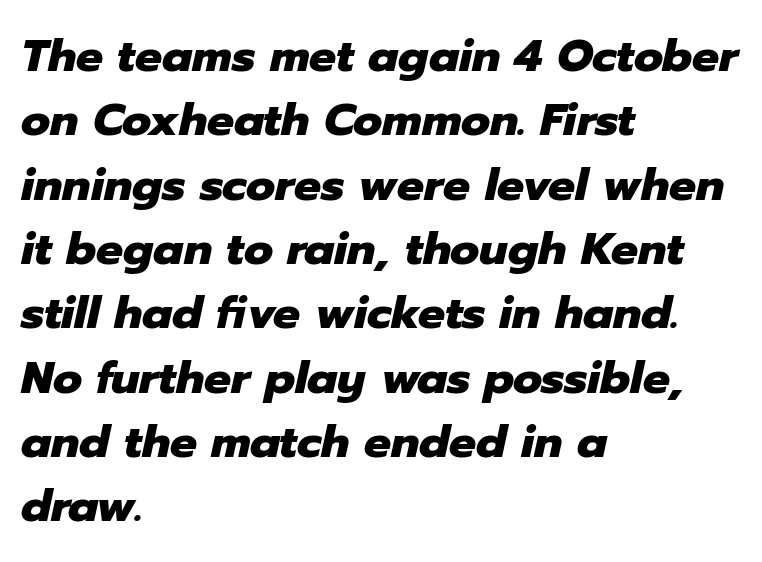
{"italic": "yes", "lean": "right", "slant_degrees": 12, "bold": "yes", "weight": "heavy", "width": "normal", "stroke_contrast": "low", "x_height": "medium", "monospaced": "no", "underline": "no", "align": "left", "line_spacing": "normal", "line_spacing_ratio": 1.43, "letter_spacing": "normal", "letter_spacing_em": 0.0, "glyph_px": 45}
